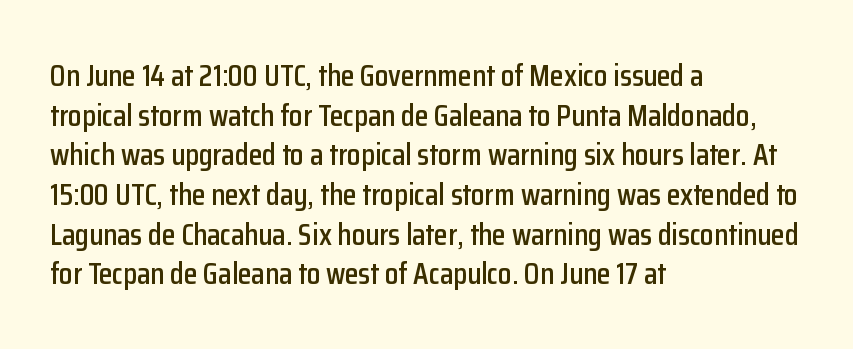
The image shows 31 px condensed sans-serif type, upright; set left-aligned, normal line spacing (1.28x), normal letter spacing, not underlined; low stroke contrast and a medium x-height.
